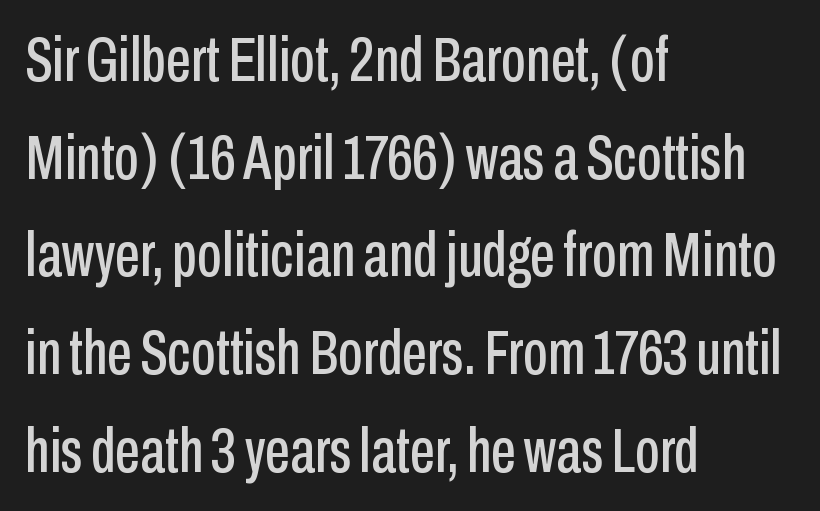
Q: Is the text italic (slanted)? A: No, it is upright.
Q: Is the typeface a serif or a sans-serif typeface? A: Sans-serif.
Q: Is the text underlined? A: No.
Q: How is the paragraph aligned? A: Left-aligned.
Q: Is the spacing between letters normal or unusually wide? A: Normal.
Q: Is the spacing between lines tight, normal or loose? A: Normal.
Q: Width (condensed, normal, or wide)? A: Condensed.
Q: Stroke contrast? A: Low.
Q: x-height? A: Medium.
Q: Monospaced? A: No.
